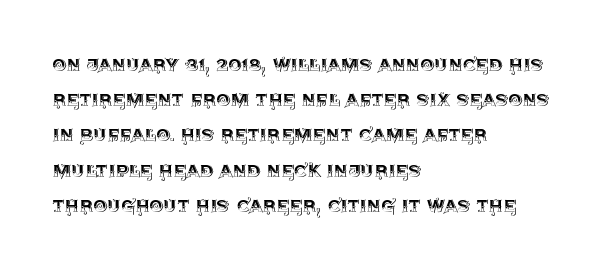
The face used here is rendered with its standard letterfit. A bare baseline throughout the passage. The compositor pushed each line to the left boundary. Regarding leading, the lines here are spaced in the standard way.
